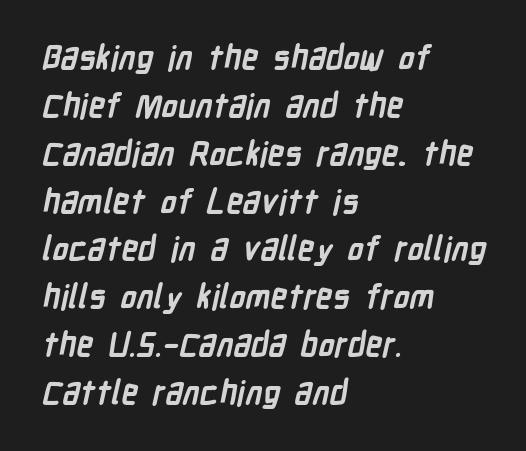
Q: Is the text bold? A: Yes.
Q: Is the typeface a serif or a sans-serif typeface? A: Sans-serif.
Q: Is the text underlined? A: No.
Q: How is the paragraph aligned? A: Left-aligned.
Q: Is the spacing between letters normal or unusually wide? A: Normal.
Q: Is the spacing between lines tight, normal or loose? A: Normal.
Q: Width (condensed, normal, or wide)? A: Condensed.
Q: Stroke contrast? A: Low.
Q: x-height? A: Medium.
Q: Monospaced? A: No.
